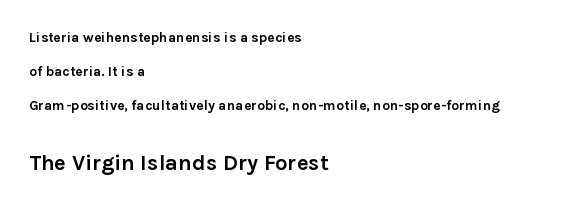
In terms of leading, this rendering errs on the spacious side. Plain, unruled lines of type. Teacher's note: observe the even left margin — that is flush-left alignment. The tracking reads as untouched default to a designer's eye. These lines carry a lot of weight — the face is fully bold. Does the bottom block carry the larger type? Yes, it does.
